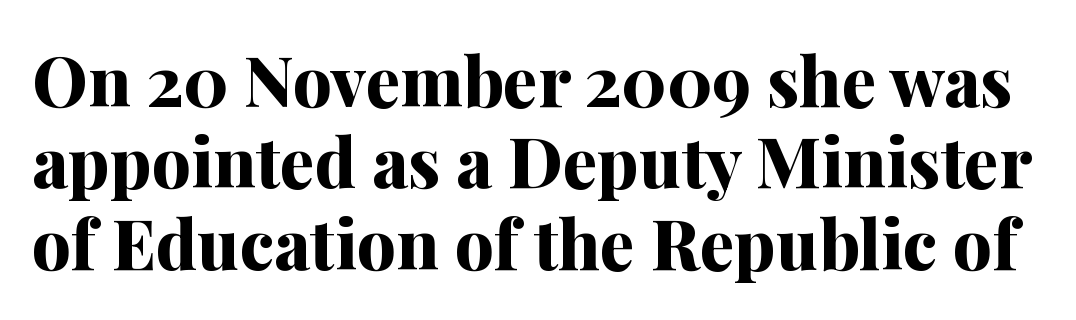
Upright lettering throughout. The horizontal fit of the characters is conventional and even. Rule under the text: the space is simply empty. Each letter keeps its own natural width here, so spacing adapts to shape.
